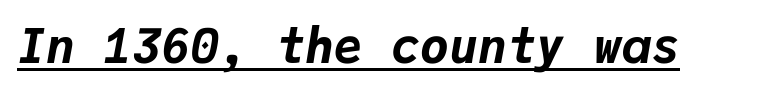
Q: Is the text bold? A: Yes.
Q: Is the text italic (slanted)? A: Yes, it leans right by about 9 degrees.
Q: Is the text underlined? A: Yes.
Q: Is the spacing between letters normal or unusually wide? A: Normal.
Q: Width (condensed, normal, or wide)? A: Normal.
Q: Stroke contrast? A: Low.
Q: x-height? A: Medium.
Q: Monospaced? A: Yes.
